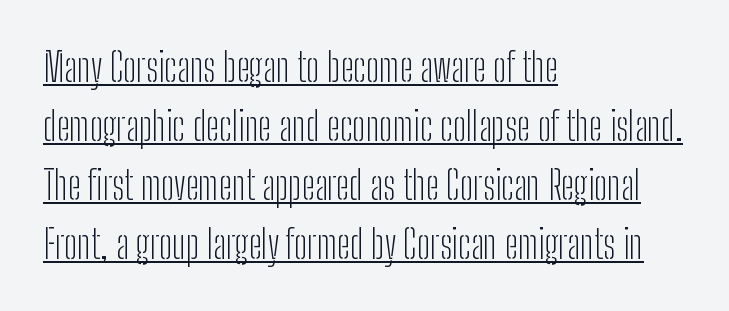
The image shows 39 px light, condensed sans-serif type, upright; set left-aligned, normal line spacing (1.51x), normal letter spacing, underlined; low stroke contrast and a medium x-height.
